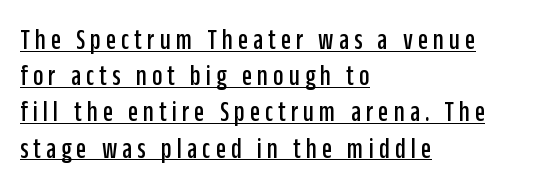
Font category for this specimen: sans-serif. Caption: lettering with a line underneath. Rows of type keep a routine distance in the vertical direction. Posture: straight, roman, zero tilt.
